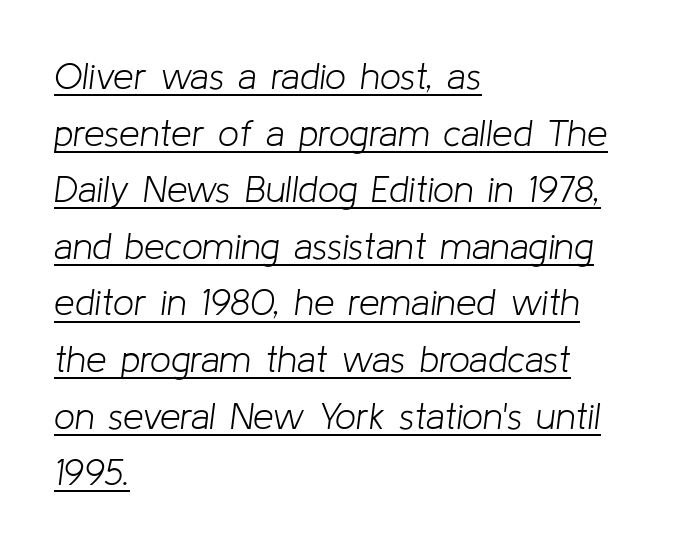
The image shows 37 px light type, italic (leaning right); set left-aligned, normal line spacing (1.53x), normal letter spacing, underlined; low stroke contrast and a medium x-height.
